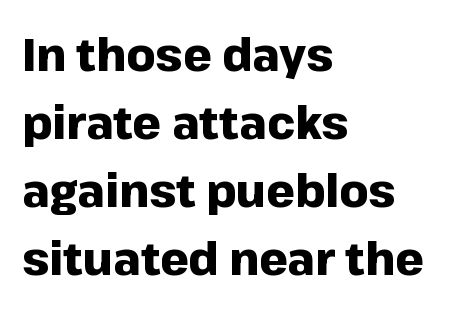
The image shows 45 px heavy sans-serif type, upright; set left-aligned, normal line spacing (1.51x), normal letter spacing, not underlined; low stroke contrast and a medium x-height.
